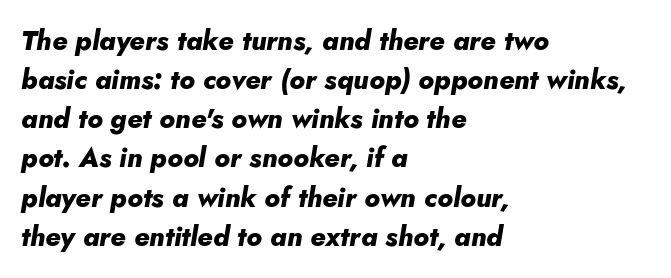
{"italic": "yes", "lean": "right", "slant_degrees": 5, "bold": "yes", "underline": "no", "align": "left", "line_spacing": "normal", "line_spacing_ratio": 1.45, "letter_spacing": "normal", "letter_spacing_em": 0.0, "glyph_px": 27}
